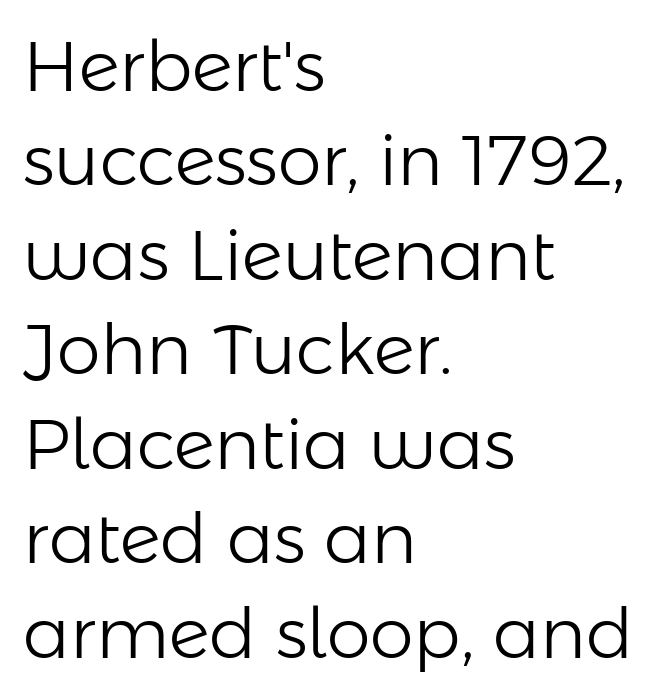
The image shows 70 px light sans-serif type, upright; set left-aligned, normal line spacing (1.35x), normal letter spacing, not underlined; low stroke contrast and a medium x-height.
